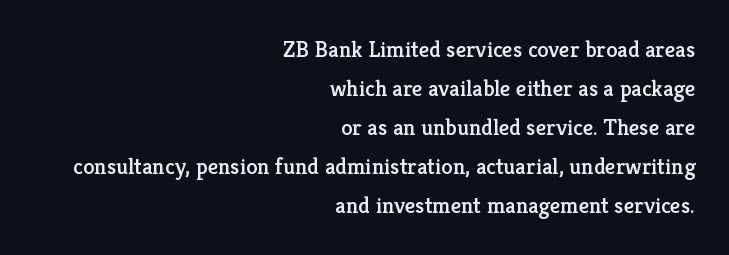
The image shows 23 px text type, upright; set right-aligned, normal line spacing (1.7x), normal letter spacing, not underlined.
